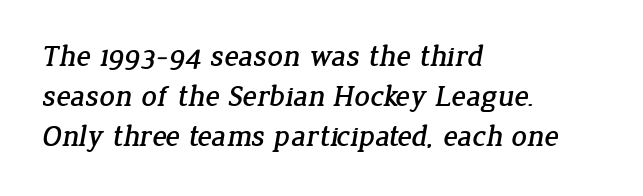
A typesetter would call this proportional, since set widths differ per character. Quick note: underline off. Is there much room between lines? A standard amount, neither cramped nor airy. One-word summary of the alignment: left.
